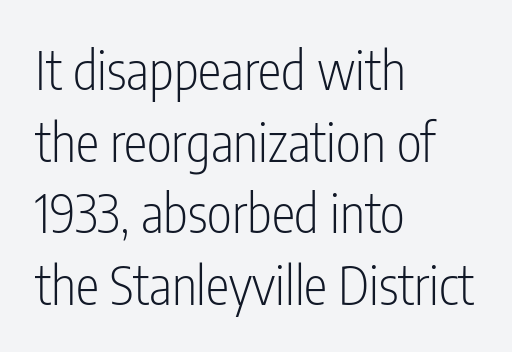
The image shows 53 px light, condensed sans-serif type, upright; set left-aligned, normal line spacing (1.35x), normal letter spacing, not underlined; low stroke contrast and a medium x-height.
